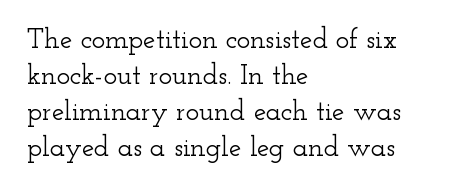
The image shows 28 px wide serif type, upright; set left-aligned, normal line spacing (1.29x), normal letter spacing, not underlined; low stroke contrast and a small x-height.
